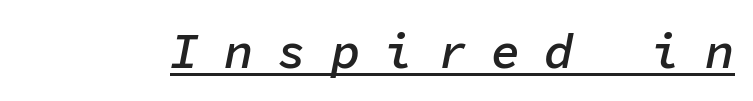
Q: Is the text bold? A: Semi-bold.
Q: Is the text italic (slanted)? A: Yes, it leans right by about 11 degrees.
Q: Is the text underlined? A: Yes.
Q: Is the spacing between letters normal or unusually wide? A: Unusually wide.
Q: Width (condensed, normal, or wide)? A: Normal.
Q: Stroke contrast? A: Low.
Q: x-height? A: Medium.
Q: Monospaced? A: Yes.
